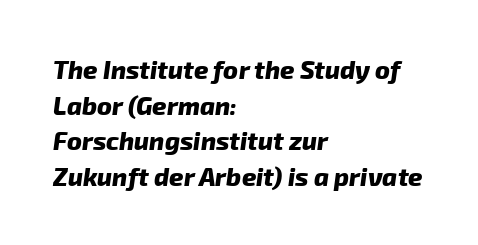
The image shows 25 px bold type; set left-aligned, normal line spacing (1.43x), normal letter spacing, not underlined.
